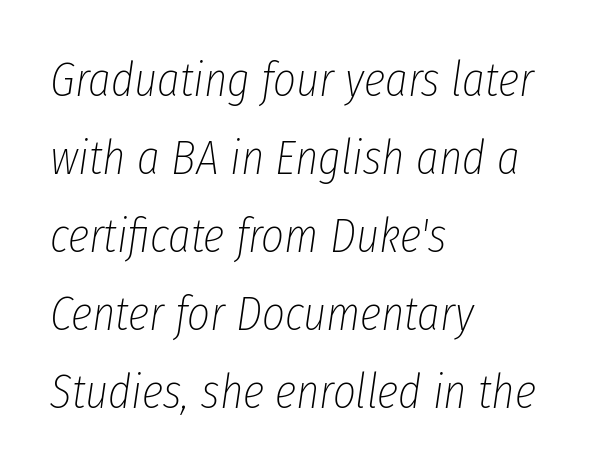
The rendering uses a moderate line-height, typical for paragraphs. The axis of the letterforms is tilted away from vertical. The typesetting does not lean heavy: it is not bold. Short and long lines alike share a common starting point at left. Descenders are the only things crossing below the line. A typesetter would call this proportional, since set widths differ per character.
